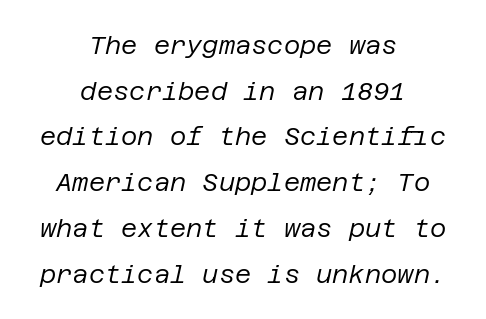
The image shows 25 px text type, italic (leaning right); set centered, line spacing 1.83x, normal letter spacing, not underlined.
